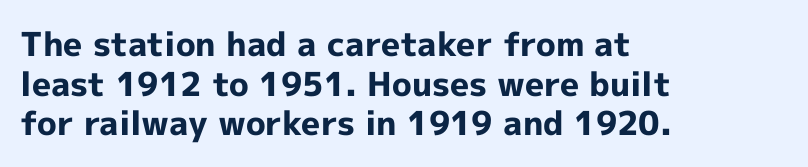
Q: Is the text bold? A: Yes.
Q: Is the text italic (slanted)? A: No, it is upright.
Q: Is the typeface a serif or a sans-serif typeface? A: Sans-serif.
Q: Is the text underlined? A: No.
Q: How is the paragraph aligned? A: Left-aligned.
Q: Is the spacing between letters normal or unusually wide? A: Normal.
Q: Width (condensed, normal, or wide)? A: Normal.
Q: x-height? A: Medium.
Q: Monospaced? A: No.
